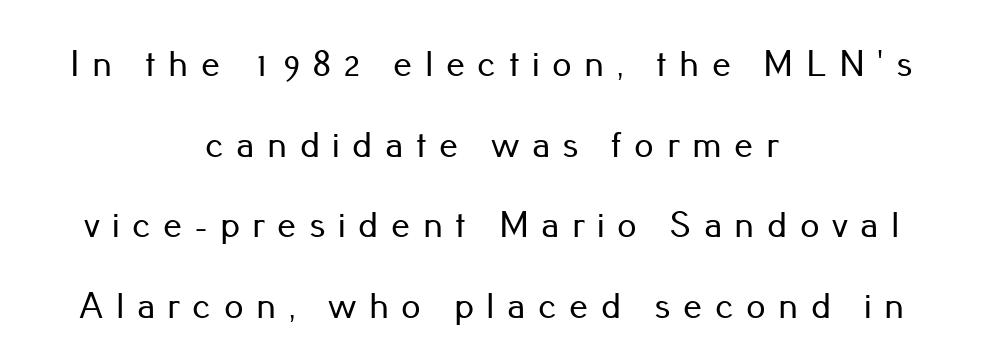
{"serif": "no", "italic": "no", "width": "normal", "stroke_contrast": "low", "x_height": "small", "monospaced": "no", "underline": "no", "align": "center", "line_spacing": "loose", "line_spacing_ratio": 2.12, "letter_spacing": "wide", "letter_spacing_em": 0.33, "glyph_px": 38}
